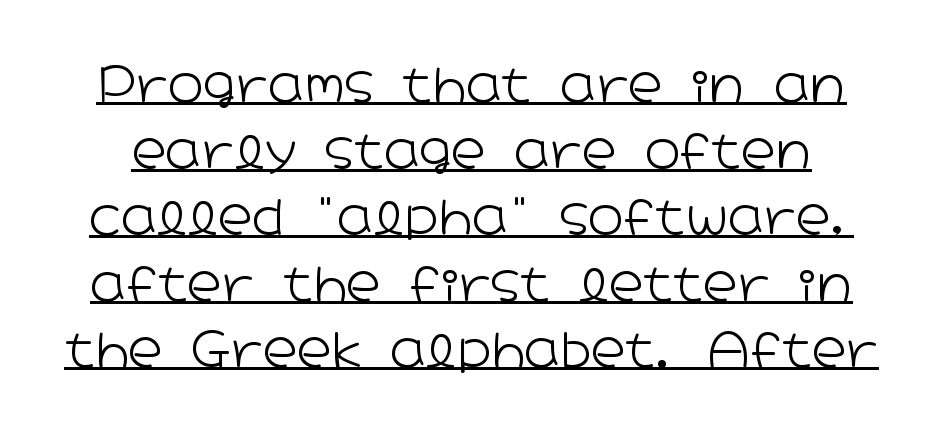
Q: Is the text bold? A: No.
Q: Is the text italic (slanted)? A: No, it is upright.
Q: Is the typeface a serif or a sans-serif typeface? A: Sans-serif.
Q: Is the text underlined? A: Yes.
Q: Is the spacing between letters normal or unusually wide? A: Normal.
Q: Is the spacing between lines tight, normal or loose? A: Normal.
Q: Width (condensed, normal, or wide)? A: Wide.
Q: Stroke contrast? A: Low.
Q: x-height? A: Medium.
Q: Monospaced? A: No.
